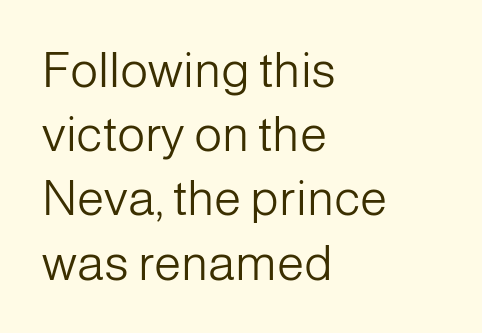
Stroke terminals: plain, sans-serif. Designer's note — italics off, roman on. Heft: none added — not bold. A typesetter would call this proportional, since set widths differ per character. The compositor pushed each line to the left boundary.
